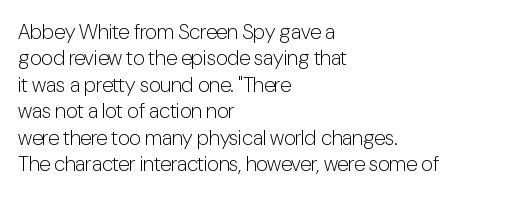
The image shows 21 px text type, upright; set left-aligned, normal line spacing (1.26x), normal letter spacing, not underlined.
